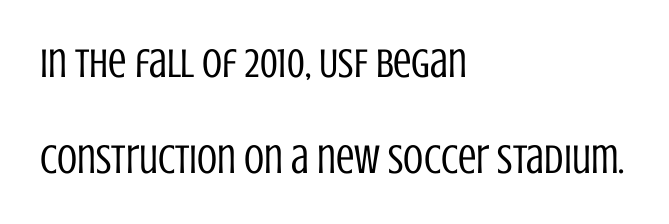
Leading: increased. The paragraph has a hard left edge and a soft right edge. The passage shown is not bold in any degree. What kind of face is this? One without serifs — a sans. Inter-character spacing is left at the font's built-in metrics.
